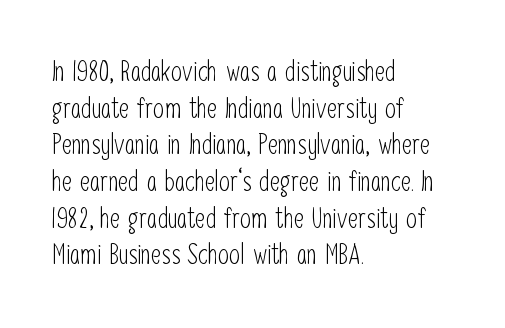
{"serif": "no", "italic": "no", "bold": "no", "weight": "light", "width": "condensed", "stroke_contrast": "low", "x_height": "medium", "monospaced": "no", "underline": "no", "align": "left", "line_spacing": "normal", "line_spacing_ratio": 1.31, "letter_spacing": "normal", "letter_spacing_em": 0.0, "glyph_px": 28}
